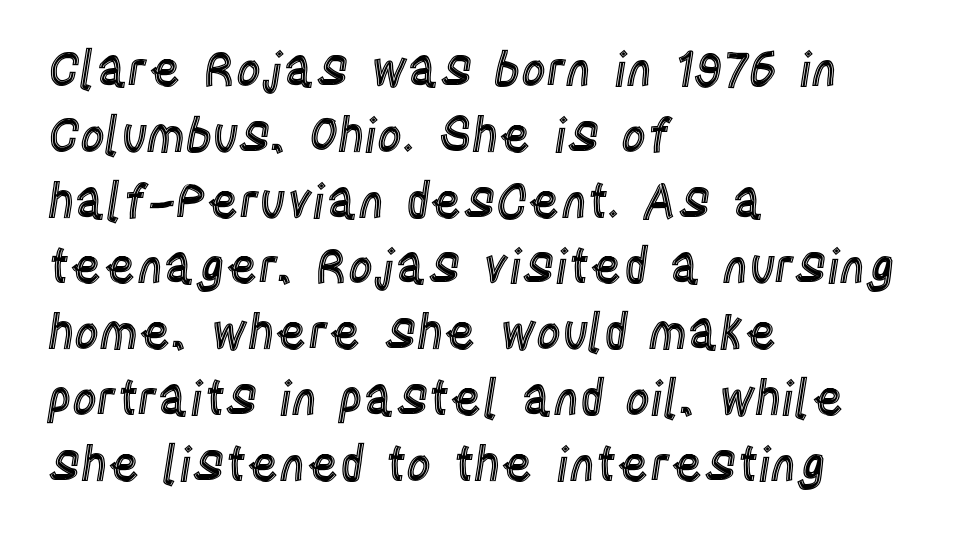
Q: Is the text italic (slanted)? A: Yes.
Q: Is the text underlined? A: No.
Q: How is the paragraph aligned? A: Left-aligned.
Q: Is the spacing between letters normal or unusually wide? A: Normal.
Q: Is the spacing between lines tight, normal or loose? A: Normal.
Q: Width (condensed, normal, or wide)? A: Condensed.
Q: x-height? A: Large.
Q: Monospaced? A: No.
